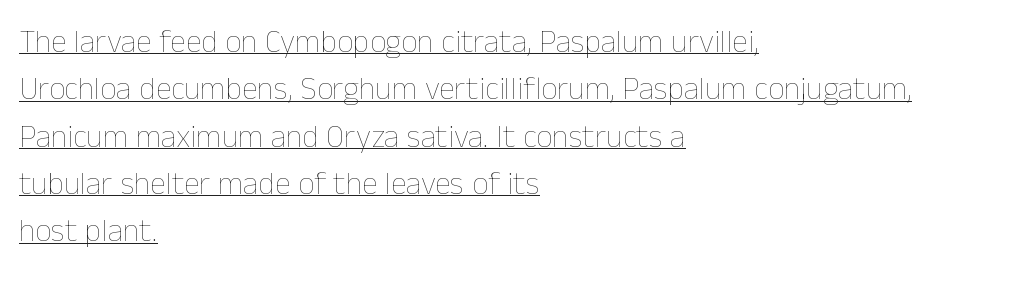
Q: Is the text bold? A: No.
Q: Is the text italic (slanted)? A: No, it is upright.
Q: Is the text underlined? A: Yes.
Q: How is the paragraph aligned? A: Left-aligned.
Q: Is the spacing between letters normal or unusually wide? A: Normal.
Q: Is the spacing between lines tight, normal or loose? A: Normal.
Q: Width (condensed, normal, or wide)? A: Normal.
Q: Stroke contrast? A: Low.
Q: x-height? A: Medium.
Q: Monospaced? A: No.
